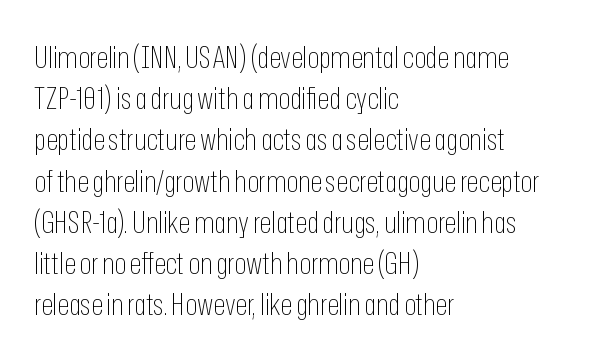
Q: Is the text bold? A: No.
Q: Is the text italic (slanted)? A: No, it is upright.
Q: Is the typeface a serif or a sans-serif typeface? A: Sans-serif.
Q: Is the text underlined? A: No.
Q: How is the paragraph aligned? A: Left-aligned.
Q: Is the spacing between letters normal or unusually wide? A: Normal.
Q: Is the spacing between lines tight, normal or loose? A: Normal.
Q: Width (condensed, normal, or wide)? A: Condensed.
Q: Stroke contrast? A: Low.
Q: x-height? A: Medium.
Q: Monospaced? A: No.
